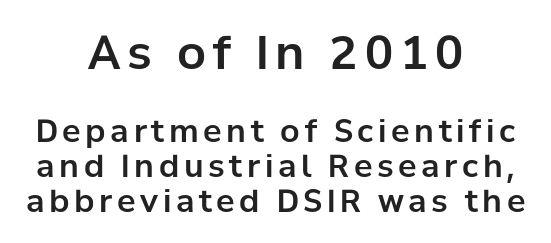
Q: Is the text italic (slanted)? A: No, it is upright.
Q: Is the typeface a serif or a sans-serif typeface? A: Sans-serif.
Q: Is the text underlined? A: No.
Q: How is the paragraph aligned? A: Centered.
Q: Is the spacing between lines tight, normal or loose? A: Tight.
Q: Which block of text is set in a larger size, the first (top) or the second (bottom)? A: The first (top) one.
Q: Width (condensed, normal, or wide)? A: Normal.
Q: Stroke contrast? A: Low.
Q: x-height? A: Medium.
Q: Monospaced? A: No.
